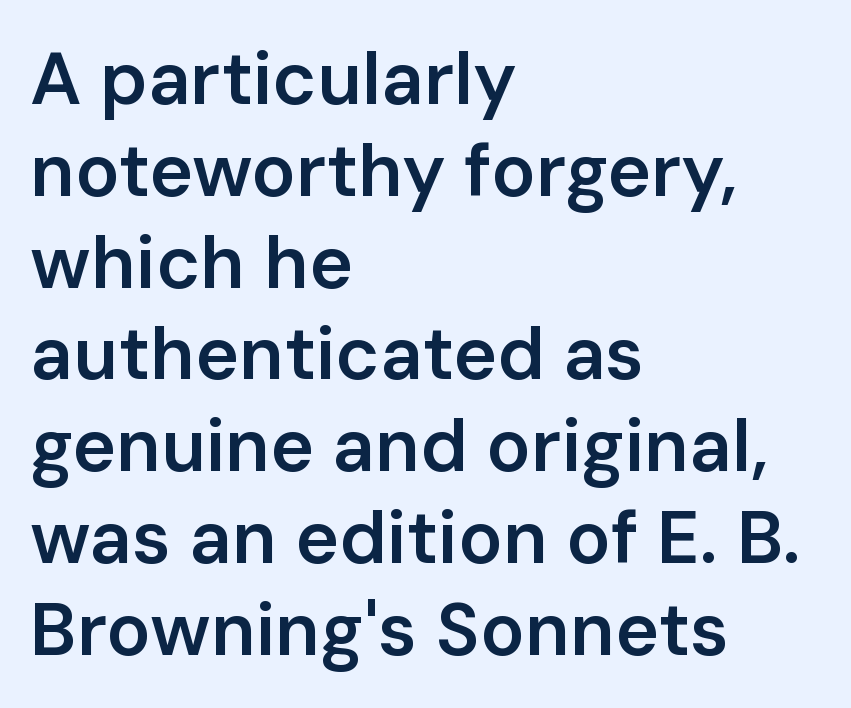
The image shows 74 px semibold sans-serif type, upright; set left-aligned, line spacing 1.24x, normal letter spacing, not underlined; low stroke contrast and a medium x-height.
